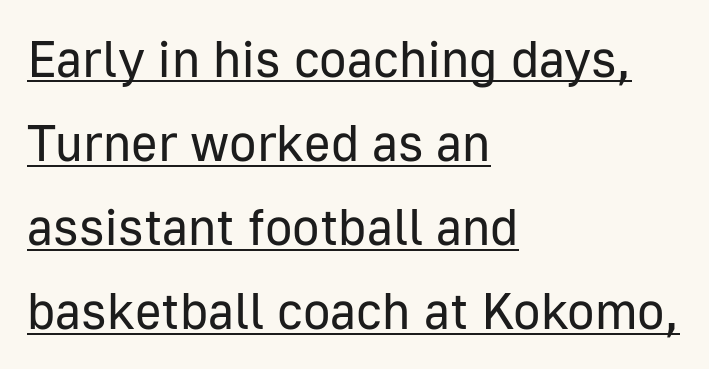
Q: Is the text bold? A: No.
Q: Is the text italic (slanted)? A: No, it is upright.
Q: Is the typeface a serif or a sans-serif typeface? A: Sans-serif.
Q: Is the text underlined? A: Yes.
Q: How is the paragraph aligned? A: Left-aligned.
Q: Is the spacing between letters normal or unusually wide? A: Normal.
Q: Is the spacing between lines tight, normal or loose? A: Normal.
Q: Width (condensed, normal, or wide)? A: Normal.
Q: Stroke contrast? A: Low.
Q: x-height? A: Medium.
Q: Monospaced? A: No.
